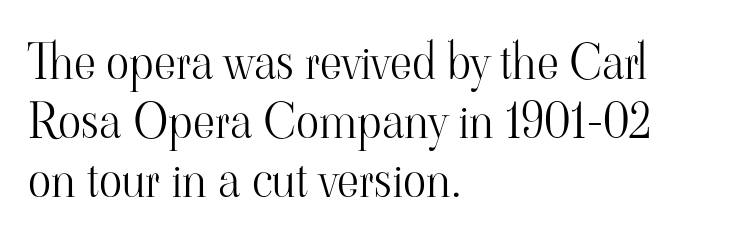
The image shows 48 px light serif type, upright; set left-aligned, line spacing 1.23x, normal letter spacing, not underlined; high stroke contrast and a small x-height.
